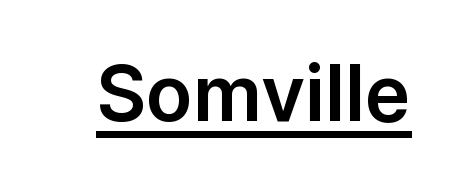
The image shows 77 px sans-serif type, upright; set normal letter spacing, underlined; low stroke contrast and a medium x-height.
